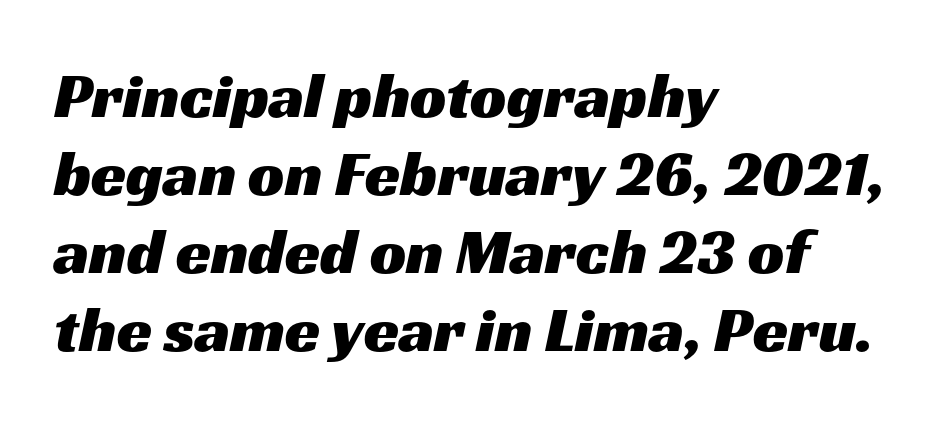
The letters advance in unequal steps, a hallmark of proportional type. The glyphs in this specimen are sans serif. Rule under the text: the space is simply empty. Leftover space on each line is placed entirely after the last word. No extra tracking has been applied to these lines.
